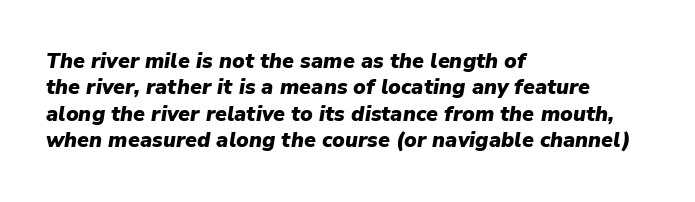
The image shows 21 px bold type, italic (leaning right); set left-aligned, normal line spacing (1.26x), normal letter spacing, not underlined.
